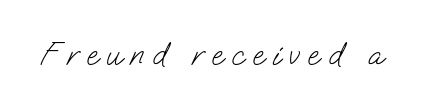
Q: Is the text bold? A: No.
Q: Is the typeface a serif or a sans-serif typeface? A: Sans-serif.
Q: Is the text underlined? A: No.
Q: Is the spacing between letters normal or unusually wide? A: Unusually wide.
Q: Width (condensed, normal, or wide)? A: Normal.
Q: Stroke contrast? A: Low.
Q: x-height? A: Small.
Q: Monospaced? A: No.
